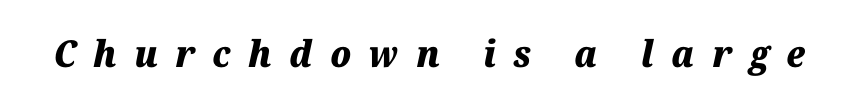
{"italic": "yes", "lean": "right", "slant_degrees": 12, "bold": "yes", "weight": "heavy", "width": "normal", "stroke_contrast": "medium", "x_height": "medium", "monospaced": "no", "underline": "no", "letter_spacing": "wide", "letter_spacing_em": 0.47, "glyph_px": 37}
